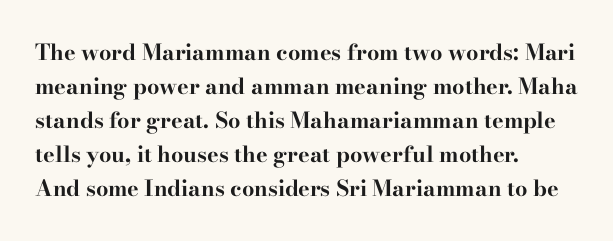
Underline: absent. Default kerning and tracking; the words read as compact shapes. Successive baselines arrive at the customary interval. You can tell it's not italic because the verticals are truly vertical. One-word summary of the alignment: left. These lines carry a lot of weight — the face is fully bold.
